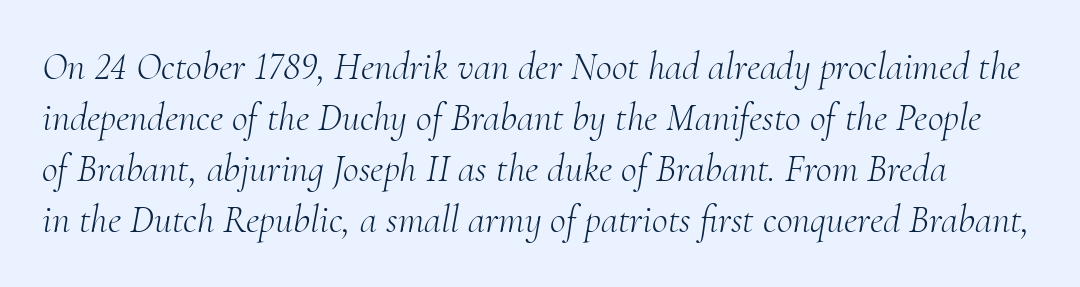
Does the leading feel generous? No, just average. Tracking value appears to be zero — textbook default spacing. The letterforms sit at book weight or below. In terms of posture, this sample is oblique. Plain, unruled lines of type.
